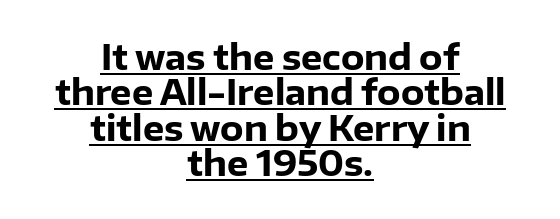
In terms of letterspacing, this is plain default setting. Character widths vary here, with narrow letters taking less room than wide ones. Does the weight exceed regular? Yes, all the way to bold. To sum up the face: it is a sans, with no serifs.
